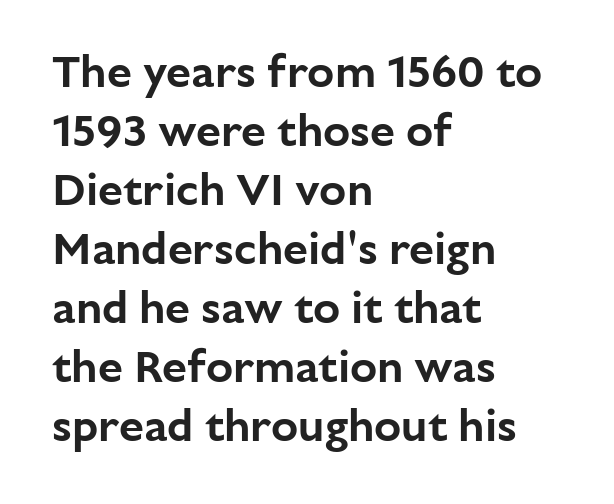
{"serif": "no", "italic": "no", "width": "normal", "stroke_contrast": "low", "x_height": "medium", "monospaced": "no", "underline": "no", "align": "left", "line_spacing": "normal", "line_spacing_ratio": 1.31, "letter_spacing": "normal", "letter_spacing_em": 0.0, "glyph_px": 45}
